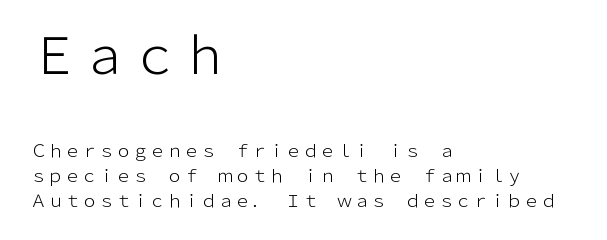
These lines are rendered in a variable-pitch font. The block of text has a typical density, with ordinary space between rows. Letterform terminals end flat and unadorned throughout the passage. All the whitespace from short lines collects on the right. The passage shown begins with its larger block and ends with its smaller one. Style check: upright.
